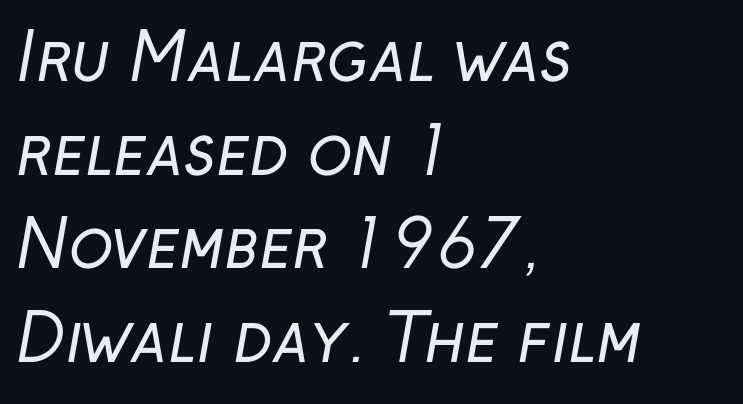
{"serif": "no", "bold": "no", "weight": "regular", "width": "normal", "stroke_contrast": "low", "x_height": "medium", "monospaced": "no", "underline": "no", "align": "left", "line_spacing": "normal", "line_spacing_ratio": 1.44, "letter_spacing": "normal", "letter_spacing_em": 0.0, "glyph_px": 65}
